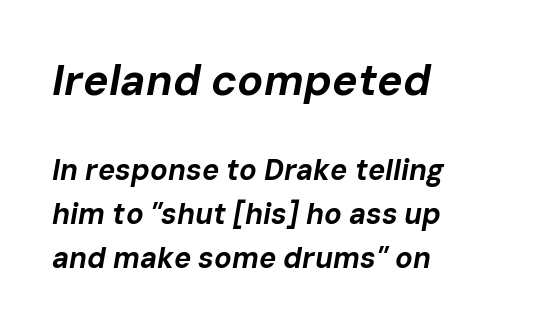
The glyphs look as if they've been sheared to an angle. Left-aligned paragraph, ragged on the right. Underline: absent. What's the leading like? Ordinary, nothing unusual.
